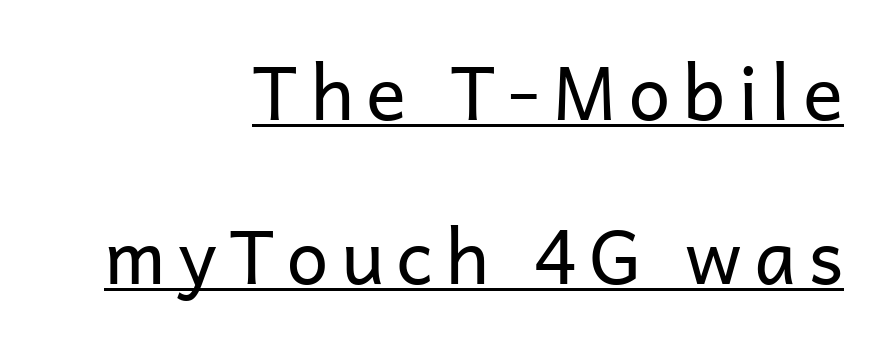
No heavy texture on the line: the type isn't bold. Airy leading. Spacing verdict: proportional, widths tailored to each character. Does the copy run flush right? Yes — the right margin is perfectly even.
